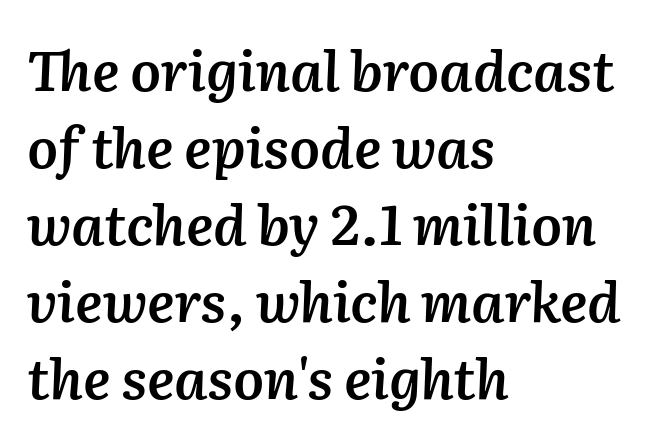
The image shows 55 px semibold type, italic (leaning right); set left-aligned, normal line spacing (1.4x), normal letter spacing, not underlined; medium stroke contrast and a medium x-height.
